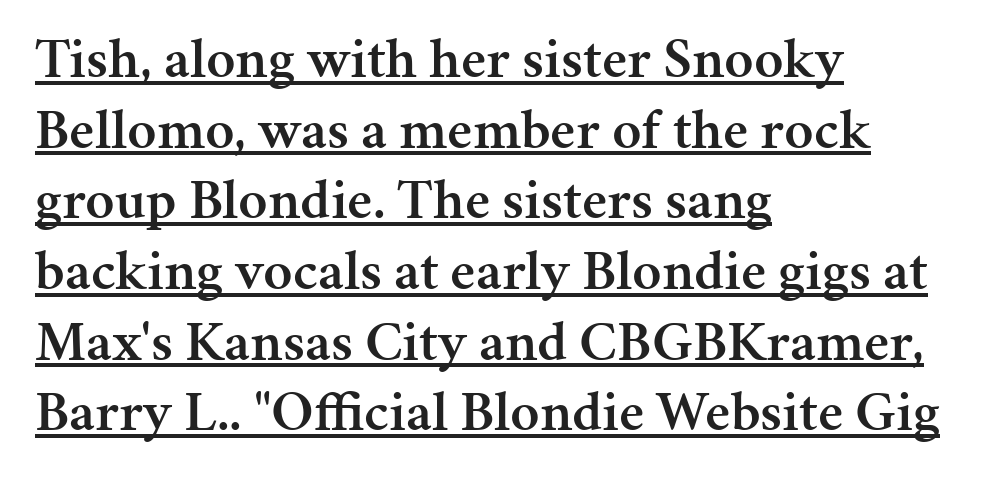
Each letter's strokes conclude with small projecting serifs. Notice how a bar underscores the lettering throughout. There is no visible air inserted between adjacent glyphs. Stems and bowls a touch heavier than normal — semibold.
